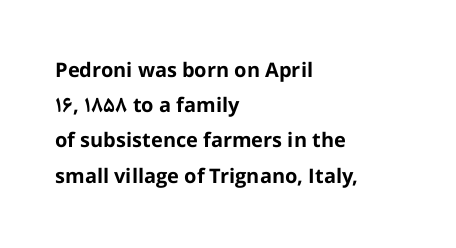
Q: Is the text bold? A: Yes.
Q: Is the text italic (slanted)? A: No, it is upright.
Q: Is the text underlined? A: No.
Q: How is the paragraph aligned? A: Left-aligned.
Q: Is the spacing between letters normal or unusually wide? A: Normal.
